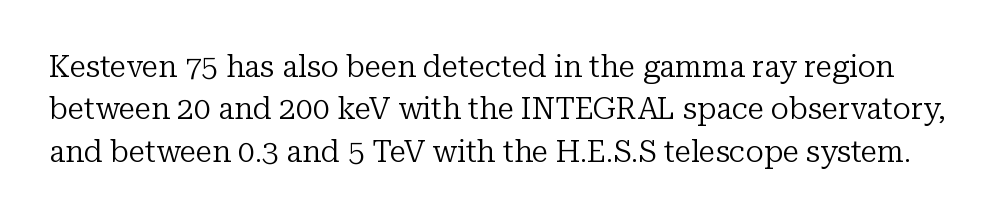
You could not count columns in this text — the font is proportionally spaced. Beneath every word, the page is bare. Yep, those are serifs on the letters. The axis of the letterforms is exactly vertical.
